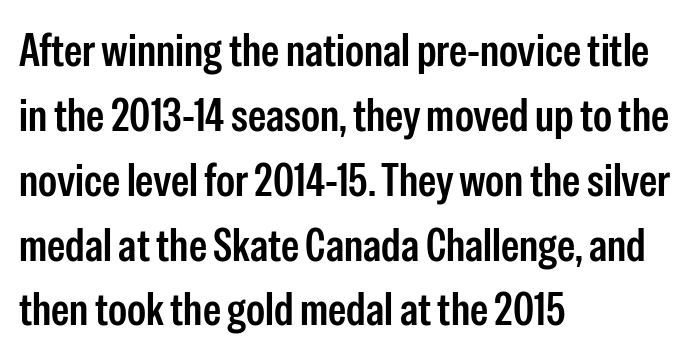
The image shows 46 px semibold, condensed sans-serif type, upright; set left-aligned, normal line spacing (1.41x), normal letter spacing, not underlined; low stroke contrast and a medium x-height.
